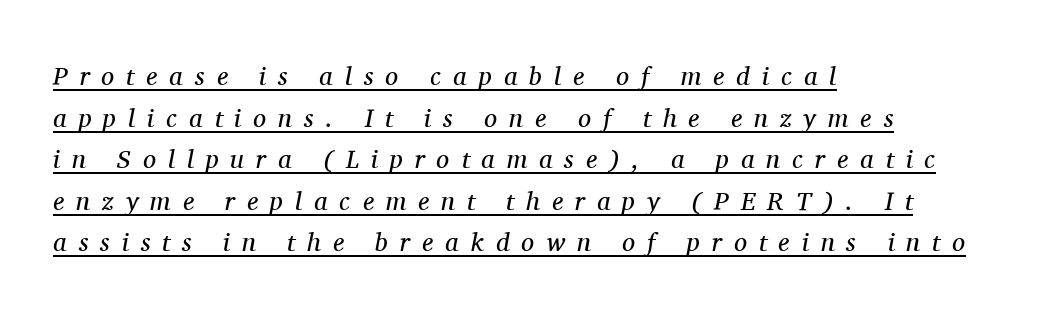
{"italic": "yes", "lean": "right", "slant_degrees": 11, "bold": "no", "underline": "yes", "align": "left", "line_spacing": "normal", "line_spacing_ratio": 1.6, "letter_spacing": "wide", "letter_spacing_em": 0.46, "glyph_px": 26}
